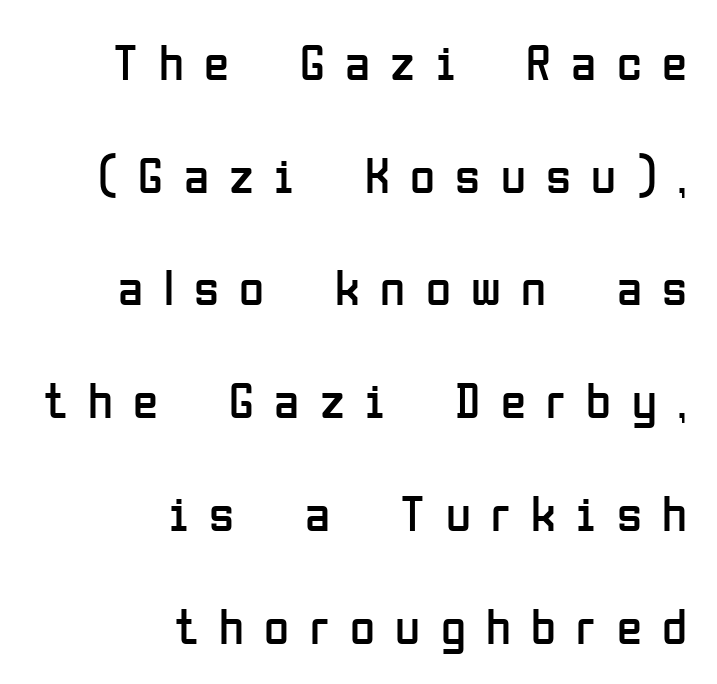
Just letters on the line, the space beneath them empty. Look at the tracking — it's clearly loosened, letters drifting apart. You could not count columns in this text — the font is proportionally spaced. Vertical spacing — loose.
